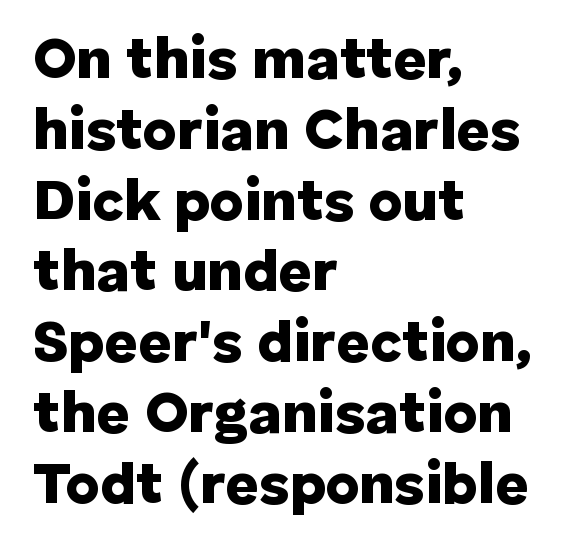
{"serif": "no", "italic": "no", "bold": "yes", "weight": "heavy", "width": "normal", "stroke_contrast": "low", "x_height": "medium", "monospaced": "no", "underline": "no", "align": "left", "line_spacing_ratio": 1.22, "letter_spacing": "normal", "letter_spacing_em": 0.0, "glyph_px": 58}
